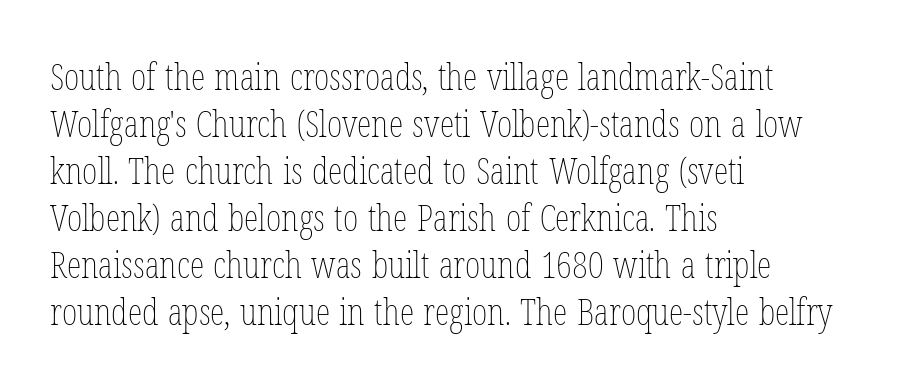
Q: Is the text bold? A: No.
Q: Is the text italic (slanted)? A: No, it is upright.
Q: Is the text underlined? A: No.
Q: How is the paragraph aligned? A: Left-aligned.
Q: Is the spacing between letters normal or unusually wide? A: Normal.
Q: Is the spacing between lines tight, normal or loose? A: Normal.
Q: Width (condensed, normal, or wide)? A: Condensed.
Q: Stroke contrast? A: Low.
Q: x-height? A: Medium.
Q: Monospaced? A: No.
